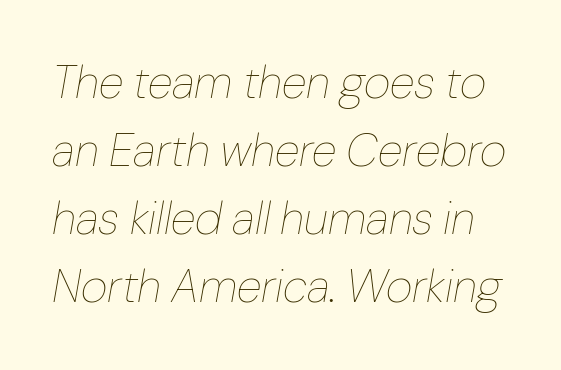
Q: Is the text bold? A: No.
Q: Is the text italic (slanted)? A: Yes, it leans right by about 10 degrees.
Q: Is the text underlined? A: No.
Q: Is the spacing between letters normal or unusually wide? A: Normal.
Q: Is the spacing between lines tight, normal or loose? A: Normal.
Q: Width (condensed, normal, or wide)? A: Normal.
Q: Stroke contrast? A: Low.
Q: x-height? A: Medium.
Q: Monospaced? A: No.
